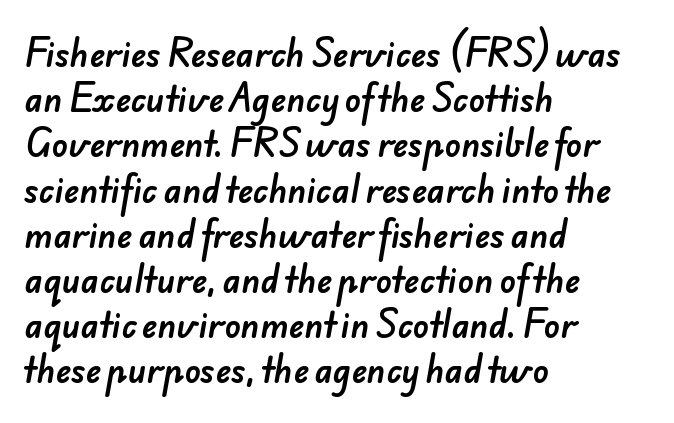
{"serif": "no", "width": "normal", "stroke_contrast": "low", "x_height": "small", "monospaced": "no", "underline": "no", "align": "left", "line_spacing": "normal", "line_spacing_ratio": 1.37, "letter_spacing": "normal", "letter_spacing_em": 0.0, "glyph_px": 33}
